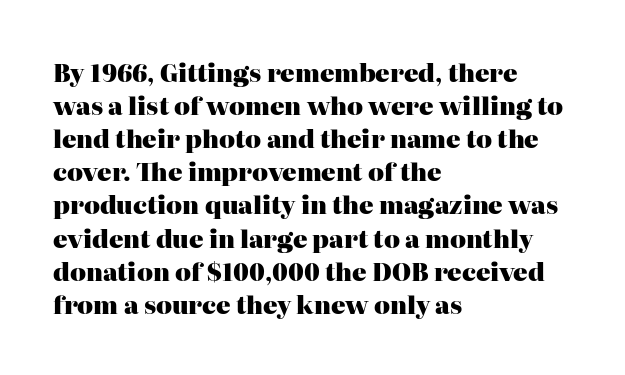
The image shows 24 px bold type, upright; set left-aligned, normal line spacing (1.38x), normal letter spacing, not underlined.
